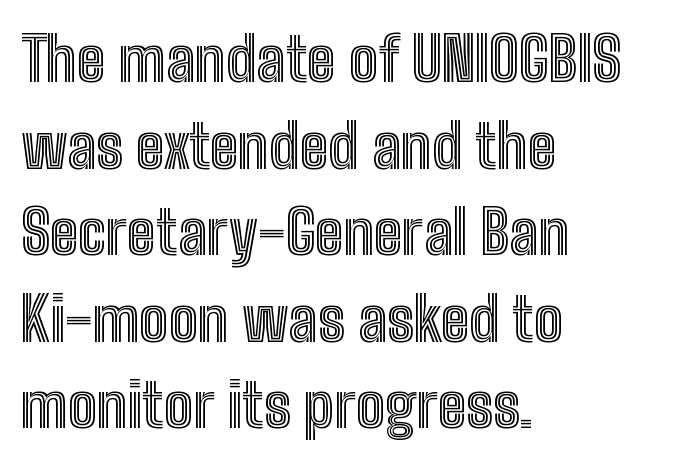
{"italic": "no", "width": "condensed", "x_height": "medium", "monospaced": "no", "underline": "no", "align": "left", "line_spacing": "normal", "line_spacing_ratio": 1.42, "letter_spacing": "normal", "letter_spacing_em": 0.0, "glyph_px": 61}
